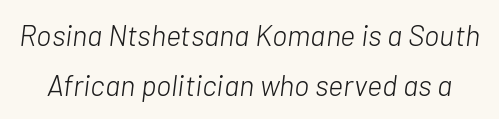
Q: Is the text bold? A: No.
Q: Is the text italic (slanted)? A: Yes, it leans right by about 7 degrees.
Q: Is the text underlined? A: No.
Q: Is the spacing between letters normal or unusually wide? A: Normal.
Q: Width (condensed, normal, or wide)? A: Normal.
Q: Stroke contrast? A: Low.
Q: x-height? A: Medium.
Q: Monospaced? A: No.
